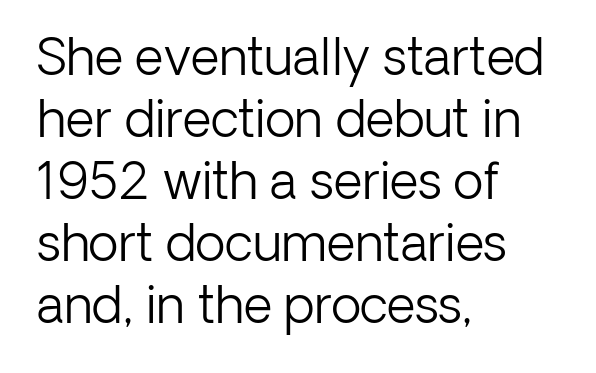
{"serif": "no", "italic": "no", "bold": "no", "weight": "light", "width": "normal", "stroke_contrast": "low", "x_height": "medium", "monospaced": "no", "underline": "no", "align": "left", "line_spacing_ratio": 1.24, "letter_spacing": "normal", "letter_spacing_em": 0.0, "glyph_px": 50}
